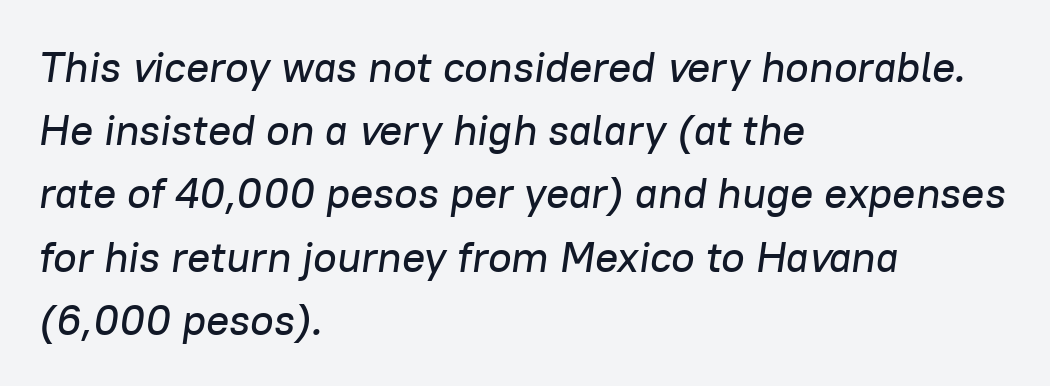
Underlining? Definitely not there. You could not count columns in this text — the font is proportionally spaced. The specimen reads as italic at a glance. Notice how descenders clear the ascenders below comfortably — that's standard leading. Honestly, the letter spacing is just normal — you wouldn't notice it. The compositor pushed each line to the left boundary.
